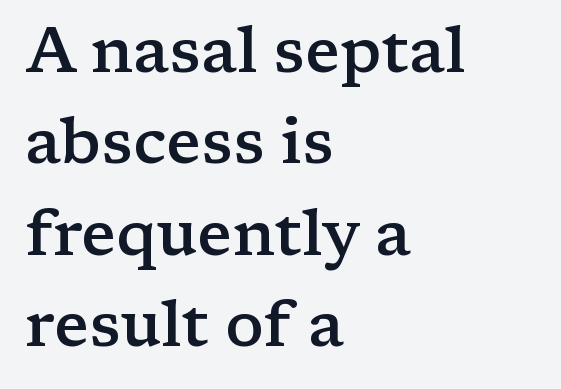
{"serif": "yes", "italic": "no", "bold": "semi", "weight": "semibold", "width": "wide", "stroke_contrast": "low", "x_height": "medium", "monospaced": "no", "underline": "no", "align": "left", "line_spacing": "normal", "line_spacing_ratio": 1.45, "letter_spacing": "normal", "letter_spacing_em": 0.0, "glyph_px": 63}
